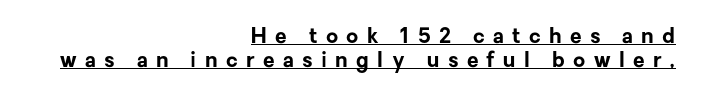
Honestly, the underline is the first thing you notice here. These lines have a slow, spaced-out rhythm from letter to letter. The specimen reads as upright at a glance. The rendering uses a bold face; every stroke is thick and dark.
